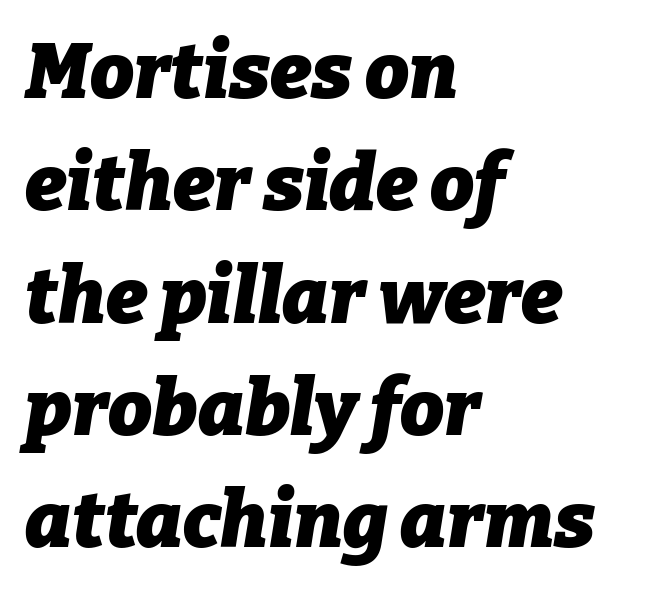
The image shows 78 px heavy type, italic (leaning right); set left-aligned, normal line spacing (1.44x), normal letter spacing, not underlined; low stroke contrast and a medium x-height.
